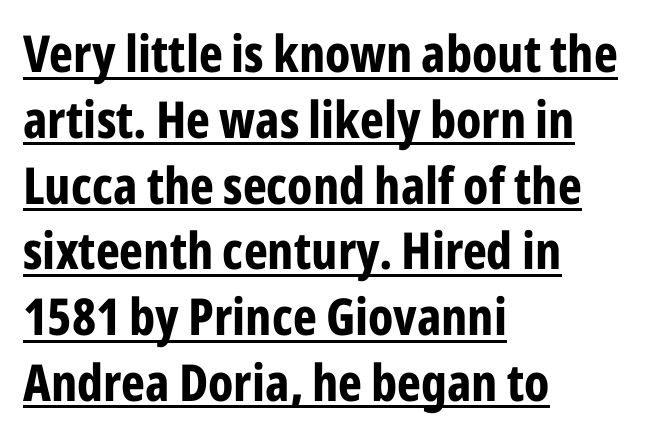
Q: Is the text bold? A: Yes.
Q: Is the text italic (slanted)? A: No, it is upright.
Q: Is the typeface a serif or a sans-serif typeface? A: Sans-serif.
Q: Is the text underlined? A: Yes.
Q: How is the paragraph aligned? A: Left-aligned.
Q: Is the spacing between letters normal or unusually wide? A: Normal.
Q: Is the spacing between lines tight, normal or loose? A: Normal.
Q: Width (condensed, normal, or wide)? A: Condensed.
Q: Stroke contrast? A: Low.
Q: x-height? A: Medium.
Q: Monospaced? A: No.
